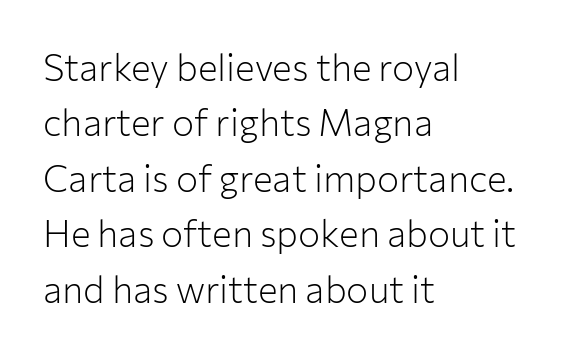
{"serif": "no", "italic": "no", "bold": "no", "weight": "light", "width": "normal", "stroke_contrast": "low", "x_height": "medium", "monospaced": "no", "underline": "no", "align": "left", "line_spacing": "normal", "line_spacing_ratio": 1.5, "letter_spacing": "normal", "letter_spacing_em": 0.0, "glyph_px": 37}
